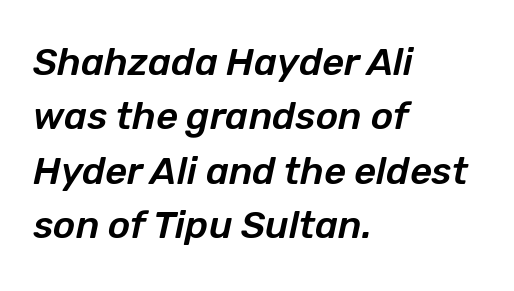
Q: Is the text italic (slanted)? A: Yes, it leans right by about 12 degrees.
Q: Is the text underlined? A: No.
Q: How is the paragraph aligned? A: Left-aligned.
Q: Is the spacing between letters normal or unusually wide? A: Normal.
Q: Is the spacing between lines tight, normal or loose? A: Normal.
Q: Width (condensed, normal, or wide)? A: Normal.
Q: Stroke contrast? A: Low.
Q: x-height? A: Medium.
Q: Monospaced? A: No.
